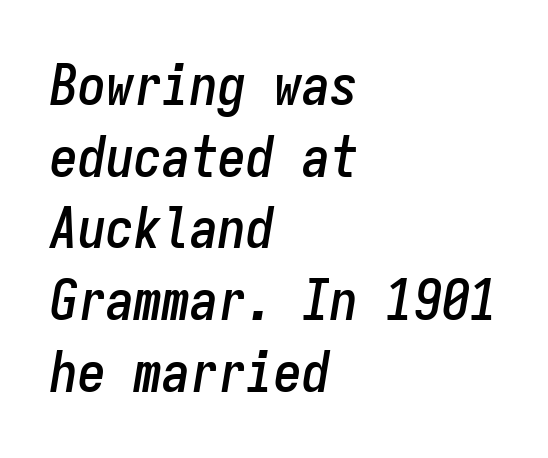
Characters are canted at an angle relative to the baseline's perpendicular. Notice how descenders clear the ascenders below comfortably — that's standard leading. Each word holds together tightly as a unit, with standard inter-letter gaps. Notice how the passage keeps a crisp vertical edge on the left only. Do the characters align in a grid? Yes, the font is monospaced.
